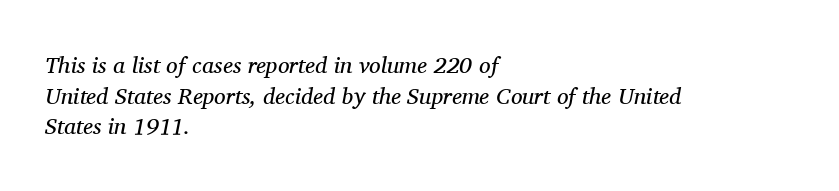
{"italic": "yes", "lean": "right", "slant_degrees": 11, "bold": "no", "underline": "no", "align": "left", "line_spacing": "normal", "line_spacing_ratio": 1.33, "letter_spacing": "normal", "letter_spacing_em": 0.0, "glyph_px": 23}
